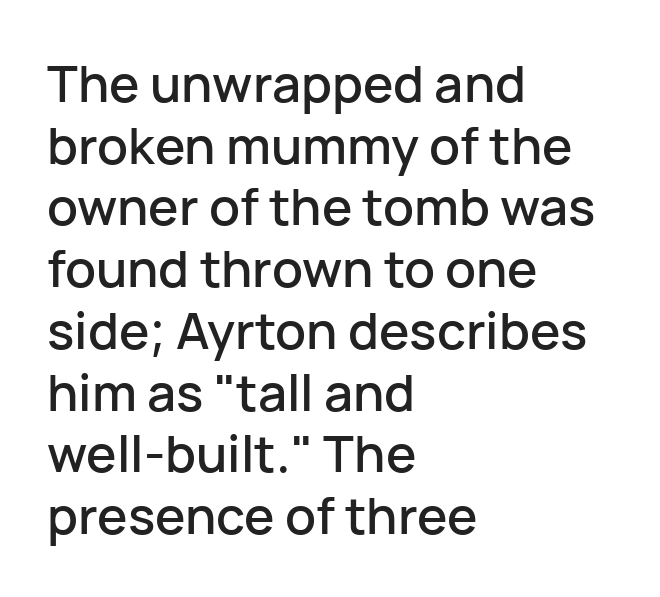
The image shows 51 px sans-serif type, upright; set left-aligned, line spacing 1.21x, normal letter spacing, not underlined; low stroke contrast and a medium x-height.
